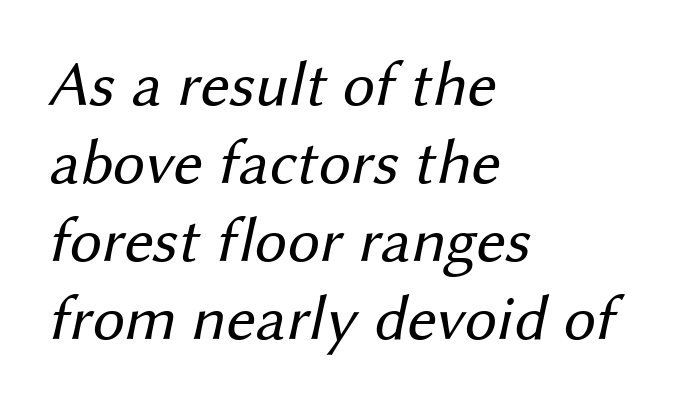
The letters sit at their default tracking, neither squeezed nor spread. Grotesque or geometric, the face here clearly has no serifs. The rag falls on the right side of this text block. This sample has the flowing, uneven cadence of proportional lettering. Bare-footed words on every line. The strokes are not fattened; the text isn't bold.
